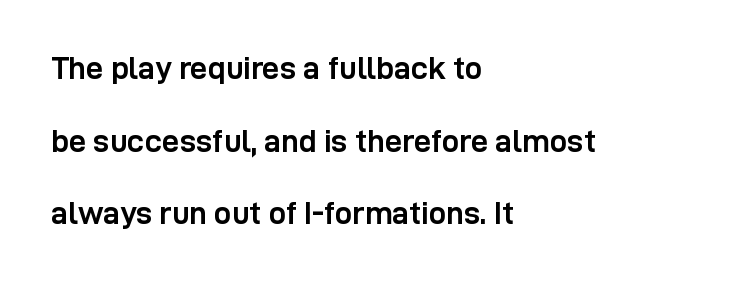
{"serif": "no", "italic": "no", "bold": "yes", "weight": "semibold", "width": "normal", "stroke_contrast": "low", "x_height": "medium", "monospaced": "no", "underline": "no", "align": "left", "line_spacing": "loose", "line_spacing_ratio": 2.34, "letter_spacing": "normal", "letter_spacing_em": 0.0, "glyph_px": 31}
